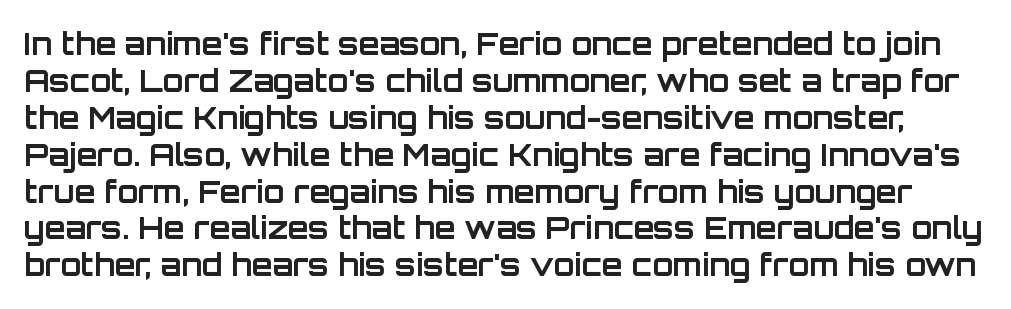
The image shows 30 px bold sans-serif type, upright; set line spacing 1.23x, normal letter spacing, not underlined; low stroke contrast and a large x-height.
